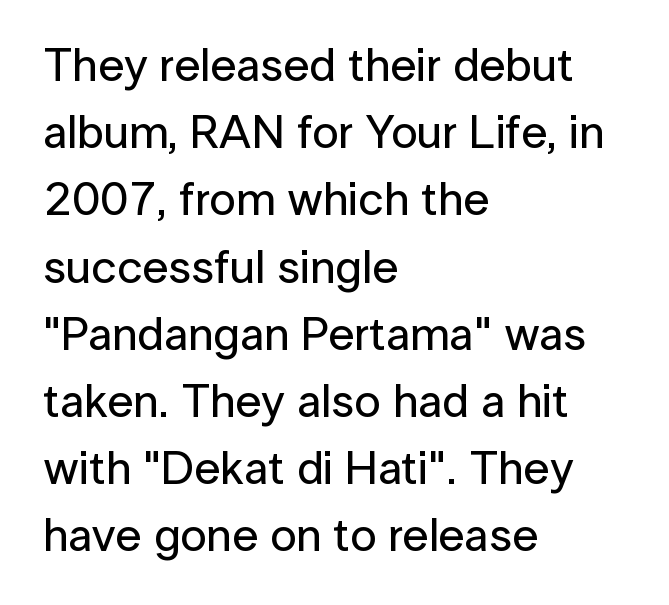
Short note: letters normally spaced. Quick note: underline off. Regarding leading, the lines here are spaced in the standard way. Serif or sans? Sans — the stroke terminals are bare. The compositor pushed each line to the left boundary. Is there any slant? The stems are plumb.
